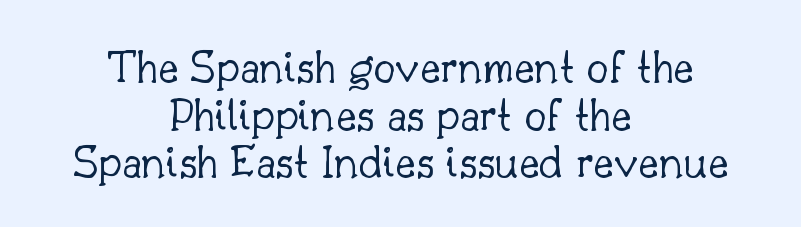
{"italic": "no", "bold": "no", "weight": "light", "width": "normal", "stroke_contrast": "low", "x_height": "small", "monospaced": "no", "underline": "no", "align": "center", "line_spacing": "tight", "line_spacing_ratio": 0.97, "letter_spacing": "normal", "letter_spacing_em": 0.0, "glyph_px": 49}
